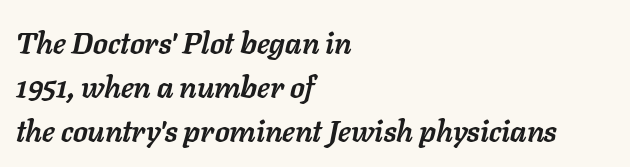
Notice how the stems are inclined rather than vertical — that's the hallmark of italics. The horizontal fit of the characters is conventional and even. Anything drawn beneath the words? Only blank space. Heavy-handed strokes throughout: this text is bold. You could not count columns in this text — the font is proportionally spaced.
